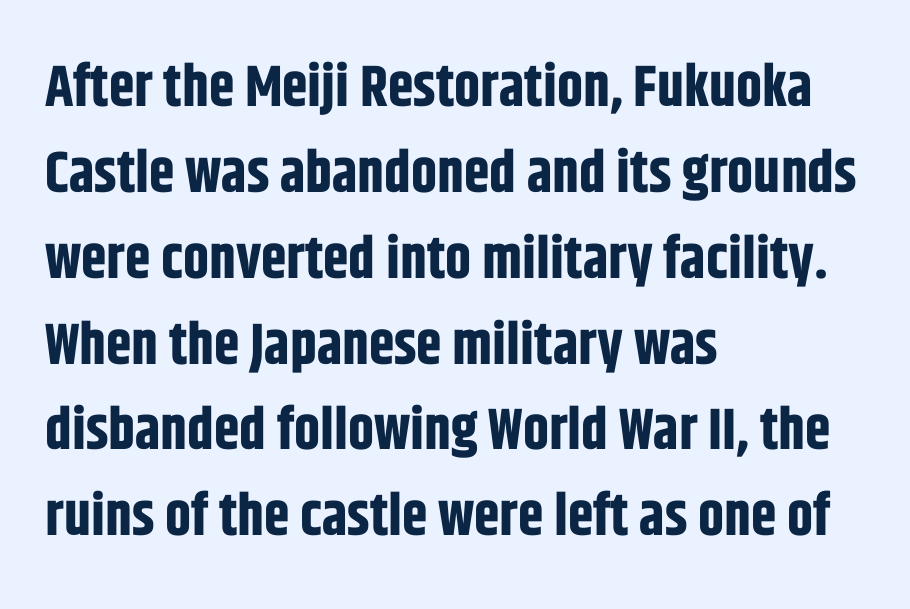
{"serif": "no", "italic": "no", "bold": "yes", "weight": "bold", "width": "condensed", "stroke_contrast": "low", "x_height": "large", "monospaced": "no", "underline": "no", "align": "left", "line_spacing": "normal", "line_spacing_ratio": 1.48, "letter_spacing": "normal", "letter_spacing_em": 0.0, "glyph_px": 58}
